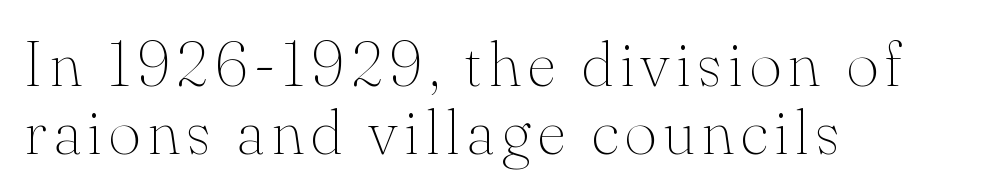
Q: Is the text bold? A: No.
Q: Is the text italic (slanted)? A: No, it is upright.
Q: Is the typeface a serif or a sans-serif typeface? A: Serif.
Q: Is the text underlined? A: No.
Q: How is the paragraph aligned? A: Left-aligned.
Q: Is the spacing between lines tight, normal or loose? A: Tight.
Q: Width (condensed, normal, or wide)? A: Normal.
Q: Stroke contrast? A: Medium.
Q: x-height? A: Small.
Q: Monospaced? A: No.
